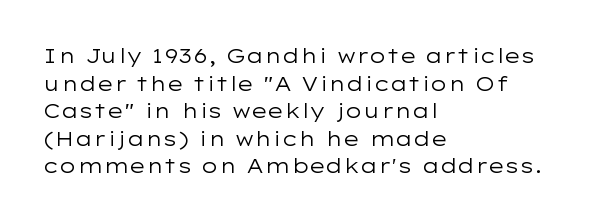
{"italic": "no", "bold": "no", "underline": "no", "align": "left", "line_spacing": "normal", "line_spacing_ratio": 1.38, "letter_spacing": "normal", "letter_spacing_em": 0.0, "glyph_px": 20}
